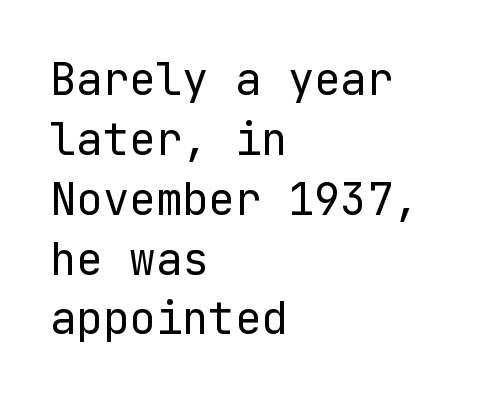
The image shows 44 px regular-weight sans-serif type, upright; set left-aligned, normal line spacing (1.36x), normal letter spacing, not underlined; low stroke contrast and a medium x-height.
